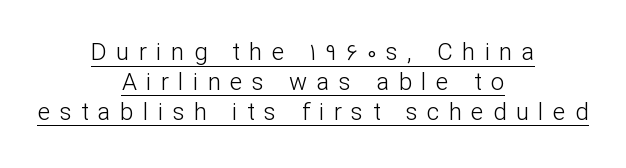
Q: Is the text bold? A: No.
Q: Is the text italic (slanted)? A: No, it is upright.
Q: Is the text underlined? A: Yes.
Q: How is the paragraph aligned? A: Centered.
Q: Is the spacing between letters normal or unusually wide? A: Unusually wide.
